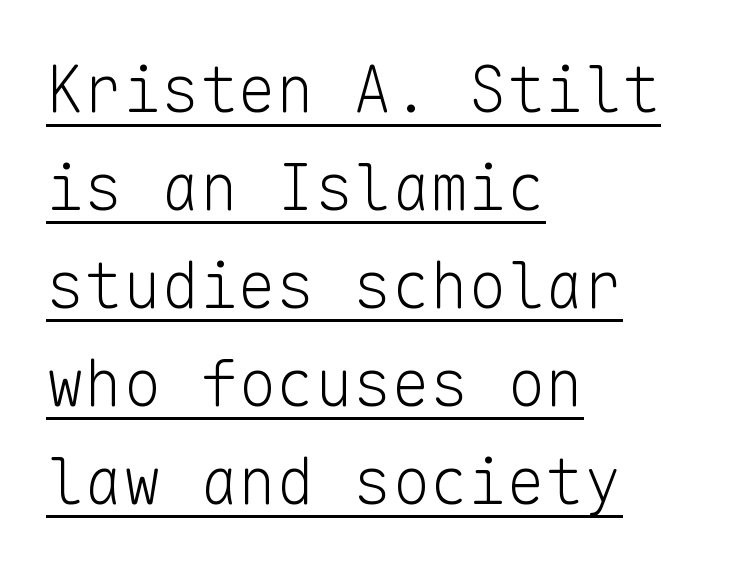
The image shows 64 px light sans-serif type, upright, monospaced; set left-aligned, normal line spacing (1.53x), normal letter spacing, underlined; low stroke contrast and a medium x-height.
